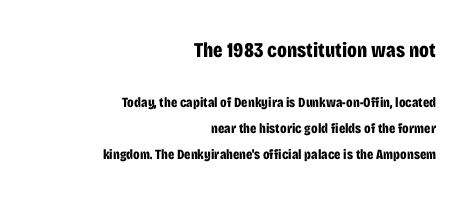
Q: Is the text bold? A: Yes.
Q: Is the text italic (slanted)? A: No, it is upright.
Q: Is the text underlined? A: No.
Q: How is the paragraph aligned? A: Right-aligned.
Q: Is the spacing between letters normal or unusually wide? A: Normal.
Q: Which block of text is set in a larger size, the first (top) or the second (bottom)? A: The first (top) one.
